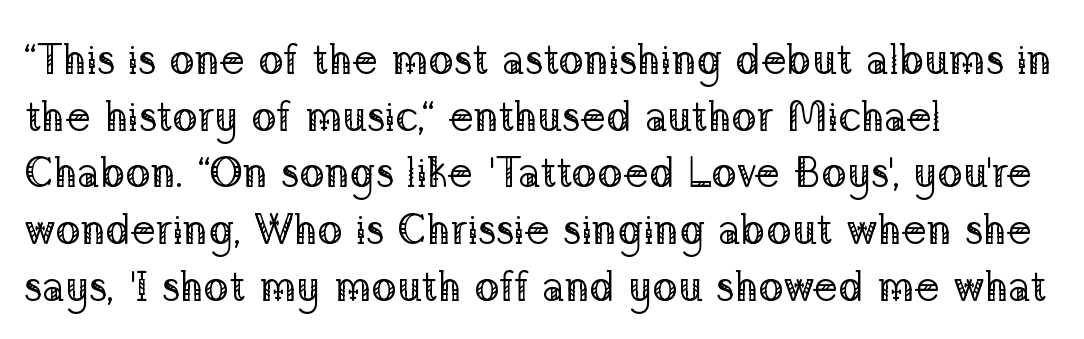
The image shows 42 px regular-weight serif type, upright; set left-aligned, normal line spacing (1.35x), normal letter spacing, not underlined; low stroke contrast and a medium x-height.
